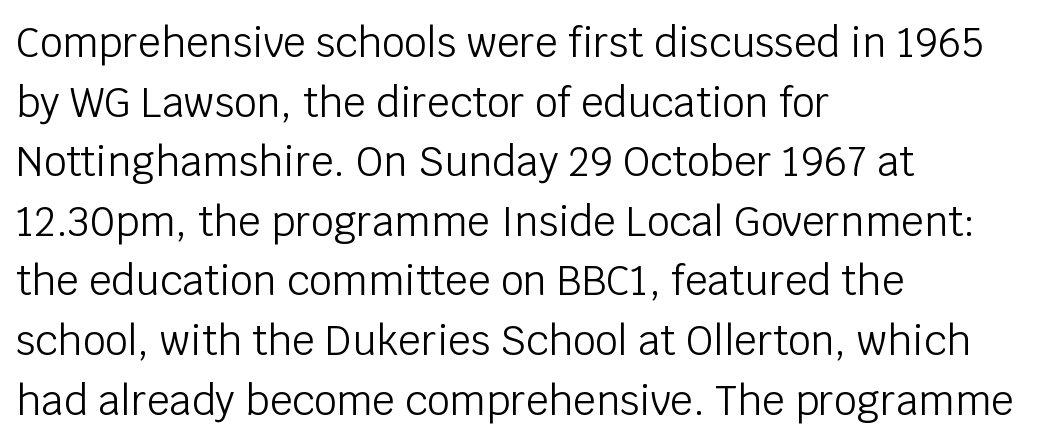
{"serif": "no", "italic": "no", "bold": "no", "weight": "light", "width": "normal", "stroke_contrast": "low", "x_height": "large", "monospaced": "no", "underline": "no", "align": "left", "line_spacing": "normal", "line_spacing_ratio": 1.49, "letter_spacing": "normal", "letter_spacing_em": 0.0, "glyph_px": 40}
